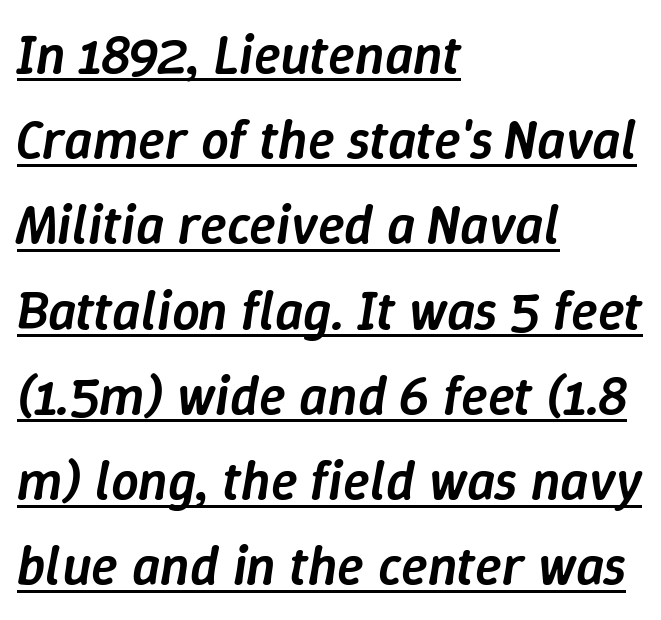
Horizontal bands of white between lines are of average thickness. The rendering applies a slant to the glyphs. The gaps between neighbouring characters are ordinary and unremarkable. Here the designer chose a conventional face with non-uniform glyph widths.
